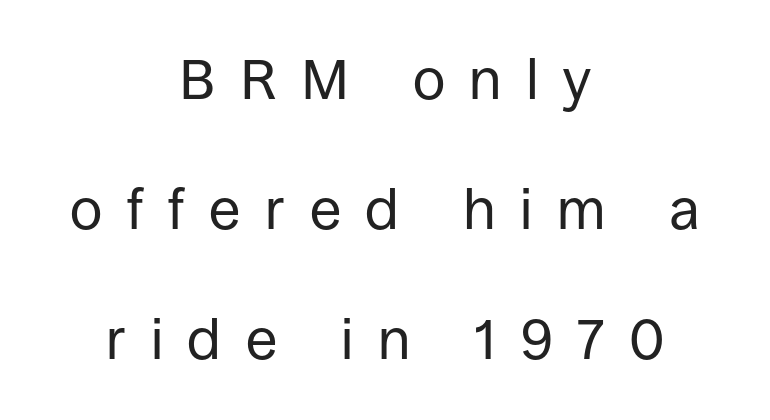
The image shows 57 px regular-weight sans-serif type, upright; set centered, loose line spacing (2.28x), unusually wide letter spacing (+0.43 em), not underlined; low stroke contrast and a large x-height.
